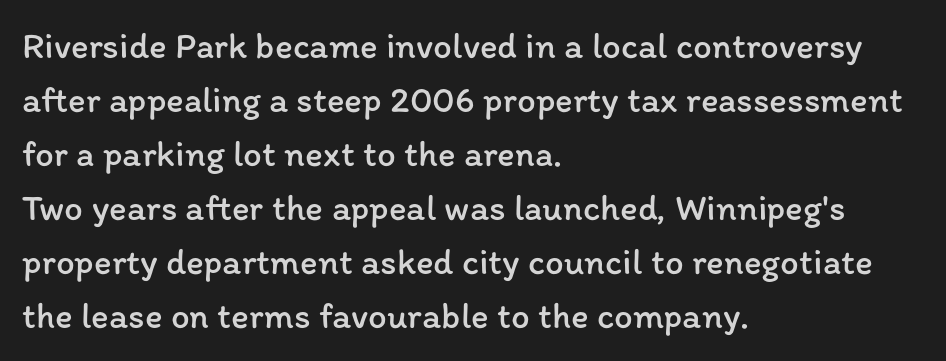
Q: Is the text bold? A: No.
Q: Is the text italic (slanted)? A: No, it is upright.
Q: Is the text underlined? A: No.
Q: How is the paragraph aligned? A: Left-aligned.
Q: Is the spacing between letters normal or unusually wide? A: Normal.
Q: Is the spacing between lines tight, normal or loose? A: Normal.
Q: Width (condensed, normal, or wide)? A: Normal.
Q: Stroke contrast? A: Low.
Q: x-height? A: Medium.
Q: Monospaced? A: No.
